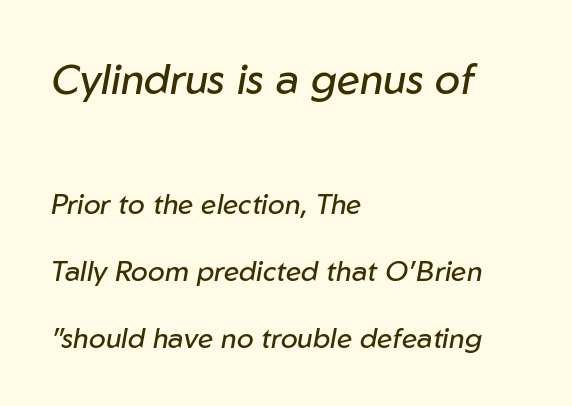
Character widths vary here, with narrow letters taking less room than wide ones. A quiet, ordinary-to-light weight characterises the typeface. Two sizes are in play, and the larger belongs to the first block. One glance says open: line gaps are wider than usual.
